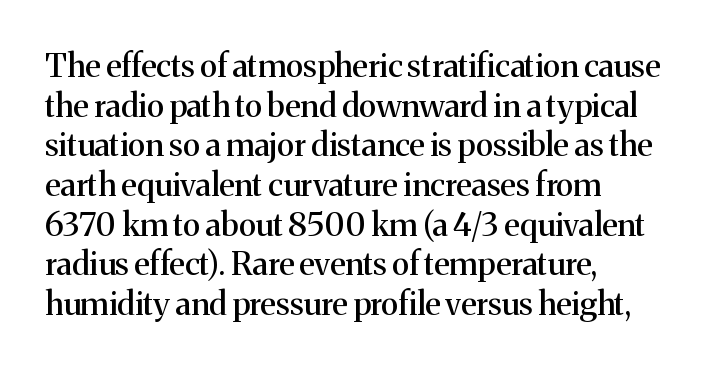
Q: Is the text italic (slanted)? A: No, it is upright.
Q: Is the typeface a serif or a sans-serif typeface? A: Serif.
Q: Is the text underlined? A: No.
Q: How is the paragraph aligned? A: Left-aligned.
Q: Is the spacing between letters normal or unusually wide? A: Normal.
Q: Width (condensed, normal, or wide)? A: Normal.
Q: Stroke contrast? A: Medium.
Q: x-height? A: Medium.
Q: Monospaced? A: No.
